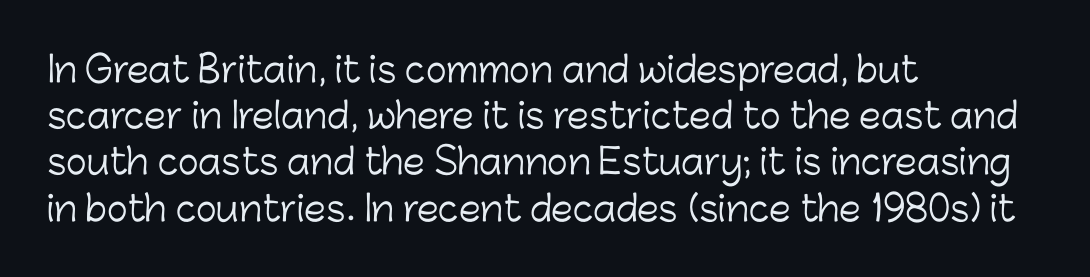
The image shows 35 px light sans-serif type, upright; set left-aligned, normal line spacing (1.32x), normal letter spacing, not underlined; low stroke contrast and a medium x-height.
